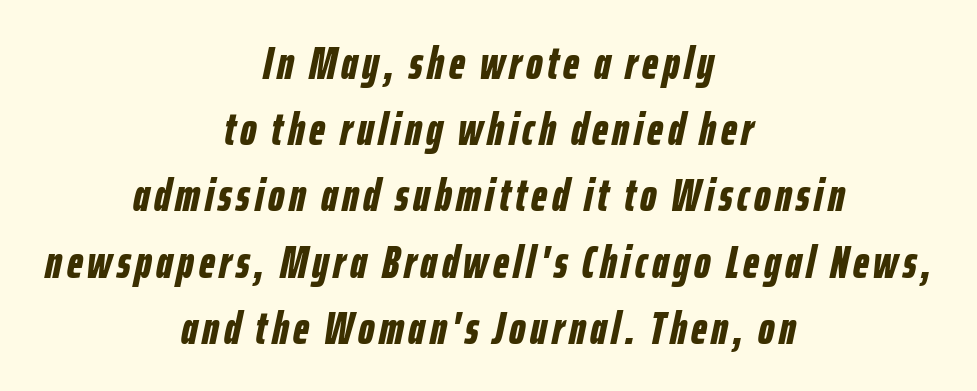
The image shows 46 px bold, condensed type, italic (leaning right); set centered, normal line spacing (1.44x), not underlined; low stroke contrast and a medium x-height.
